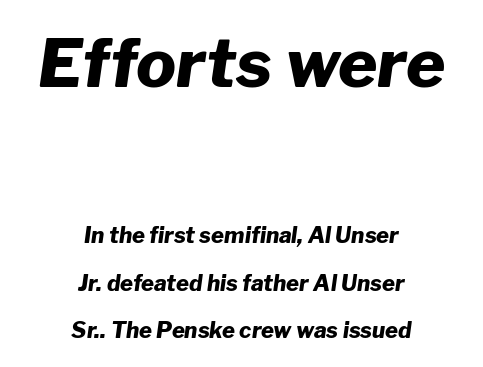
Line spacing here is loose. The sample has been set heavy, in full bold. The gap between lines stays unmarked. There is no visible air inserted between adjacent glyphs.
